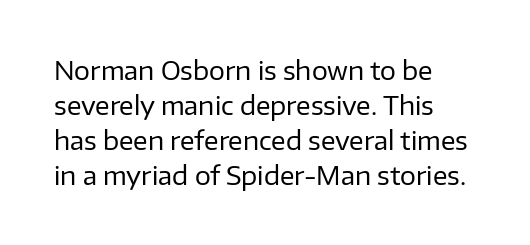
{"italic": "no", "bold": "no", "underline": "no", "align": "left", "line_spacing": "normal", "line_spacing_ratio": 1.4, "letter_spacing": "normal", "letter_spacing_em": 0.0, "glyph_px": 25}
